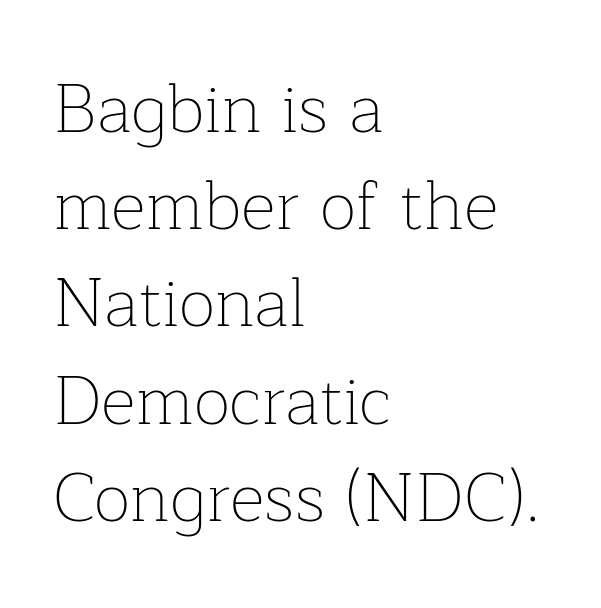
A serif font was chosen for this passage. Rows of type keep a routine distance in the vertical direction. Compared with a typical body face, this is equally light or lighter still. A typesetter would call this proportional, since set widths differ per character.
